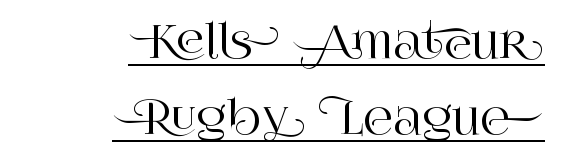
The image shows 46 px serif type, upright; set right-aligned, normal line spacing (1.65x), normal letter spacing, underlined; high stroke contrast and a large x-height.
